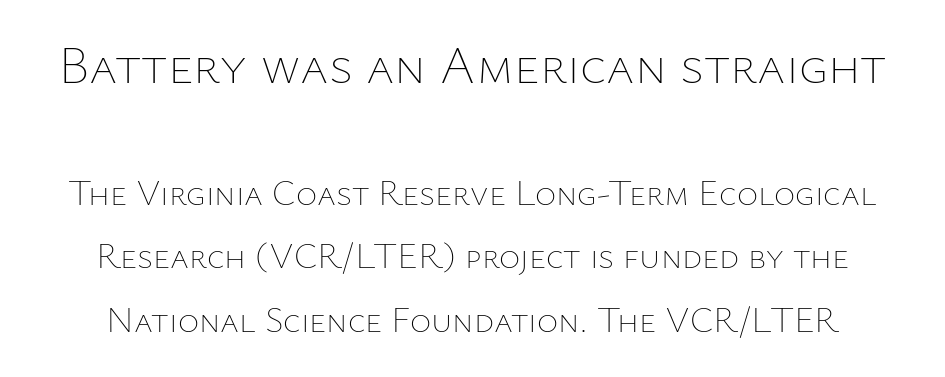
The tracking reads as untouched default to a designer's eye. These lines are rendered in a variable-pitch font. Counters stay open thanks to moderate or lighter strokes. Character size in the leading block exceeds that of the trailing block. The glyphs are unaccompanied by any horizontal stroke below them.
